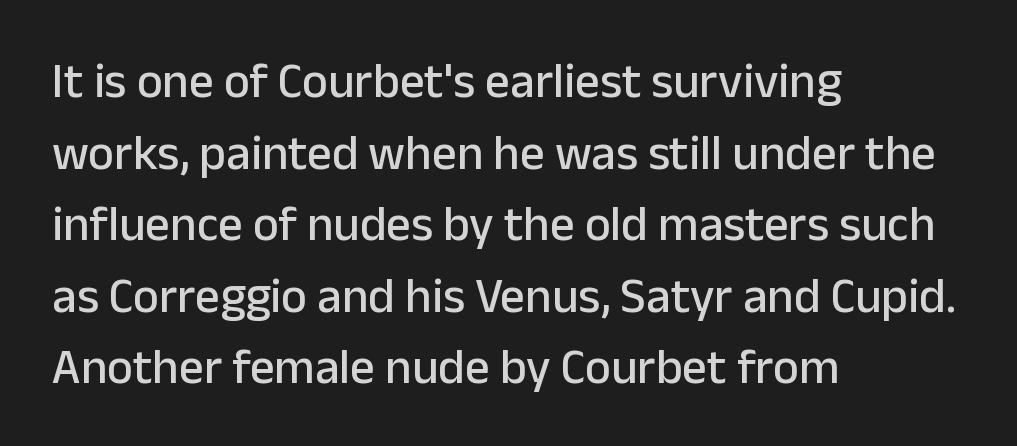
The image shows 49 px sans-serif type, upright; set left-aligned, normal line spacing (1.46x), normal letter spacing, not underlined; low stroke contrast and a medium x-height.
